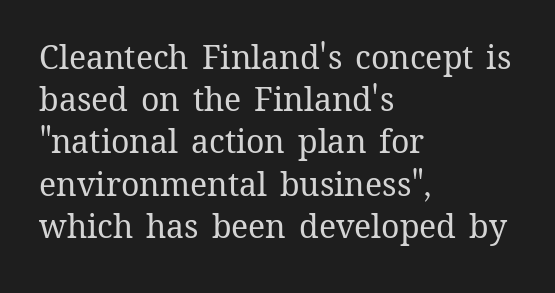
The image shows 32 px regular-weight type, upright; set left-aligned, normal line spacing (1.32x), normal letter spacing, not underlined; medium stroke contrast and a medium x-height.
